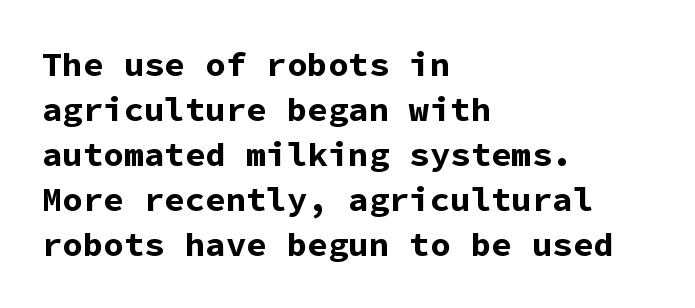
Q: Is the text bold? A: Yes.
Q: Is the text italic (slanted)? A: No, it is upright.
Q: Is the typeface a serif or a sans-serif typeface? A: Sans-serif.
Q: Is the text underlined? A: No.
Q: How is the paragraph aligned? A: Left-aligned.
Q: Is the spacing between letters normal or unusually wide? A: Normal.
Q: Is the spacing between lines tight, normal or loose? A: Normal.
Q: Width (condensed, normal, or wide)? A: Normal.
Q: Stroke contrast? A: Low.
Q: x-height? A: Medium.
Q: Monospaced? A: Yes.
